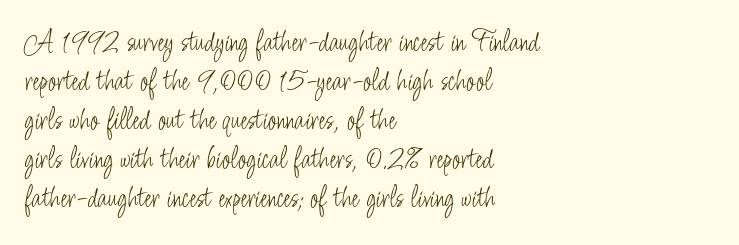
{"serif": "no", "bold": "no", "weight": "light", "width": "condensed", "stroke_contrast": "low", "x_height": "small", "monospaced": "no", "underline": "no", "align": "left", "line_spacing": "normal", "line_spacing_ratio": 1.26, "letter_spacing": "normal", "letter_spacing_em": 0.0, "glyph_px": 31}
